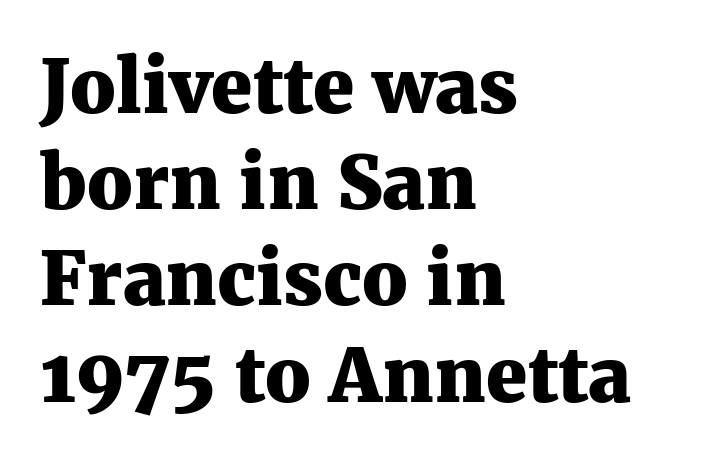
The image shows 74 px heavy serif type, upright; set left-aligned, normal line spacing (1.3x), normal letter spacing, not underlined; medium stroke contrast and a medium x-height.
